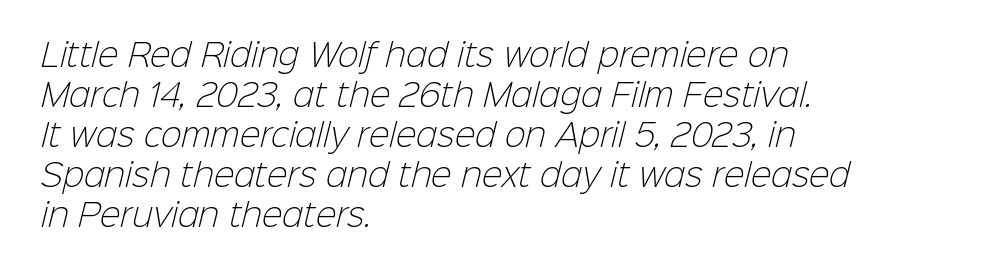
Q: Is the text bold? A: No.
Q: Is the typeface a serif or a sans-serif typeface? A: Sans-serif.
Q: Is the text underlined? A: No.
Q: How is the paragraph aligned? A: Left-aligned.
Q: Is the spacing between letters normal or unusually wide? A: Normal.
Q: Is the spacing between lines tight, normal or loose? A: Normal.
Q: Width (condensed, normal, or wide)? A: Normal.
Q: Stroke contrast? A: Low.
Q: x-height? A: Medium.
Q: Monospaced? A: No.
